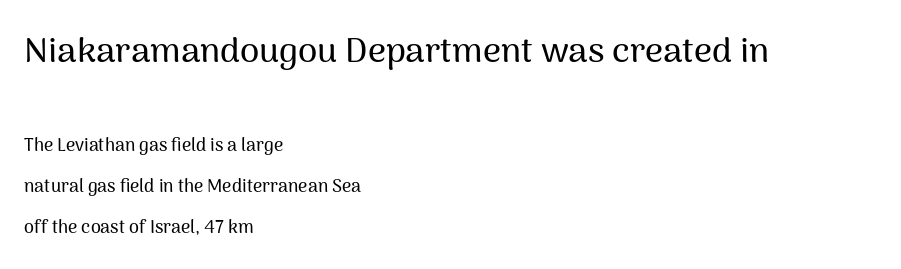
{"serif": "no", "italic": "no", "width": "normal", "stroke_contrast": "medium", "x_height": "medium", "monospaced": "no", "underline": "no", "align": "left", "line_spacing": "loose", "line_spacing_ratio": 2.27, "letter_spacing": "normal", "letter_spacing_em": 0.0, "larger_block": "first", "size_ratio": 1.94, "glyph_px": 35}
